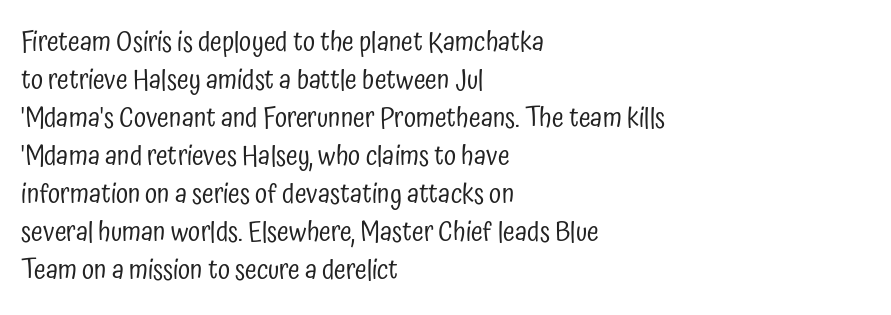
{"italic": "no", "bold": "no", "underline": "no", "align": "left", "line_spacing": "normal", "line_spacing_ratio": 1.41, "letter_spacing": "normal", "letter_spacing_em": 0.0, "glyph_px": 27}
